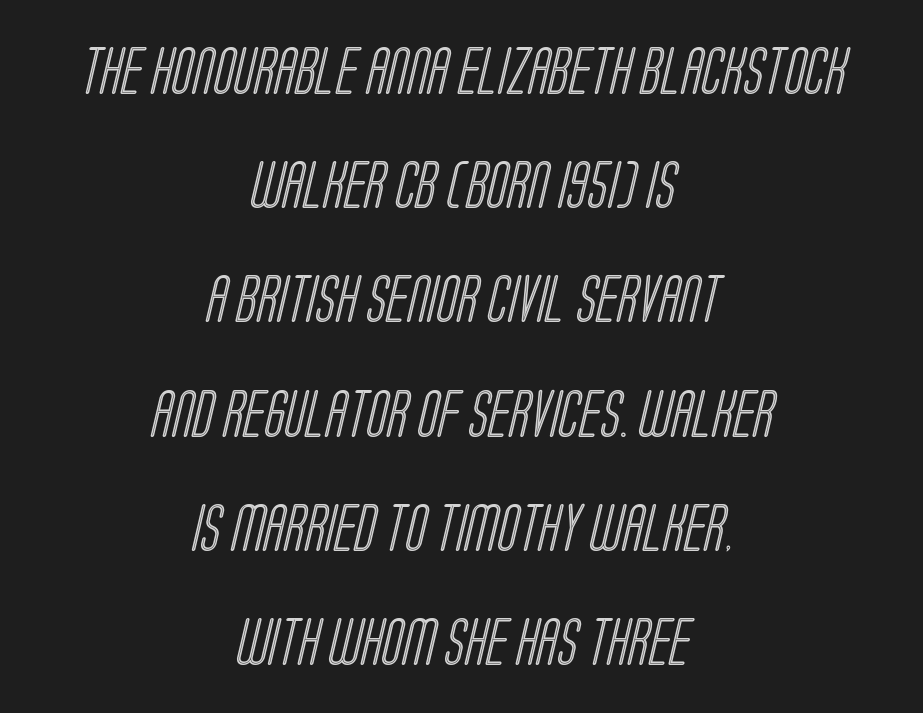
{"width": "condensed", "x_height": "large", "monospaced": "no", "underline": "no", "align": "center", "line_spacing": "loose", "line_spacing_ratio": 2.38, "letter_spacing": "normal", "letter_spacing_em": 0.0, "glyph_px": 48}
